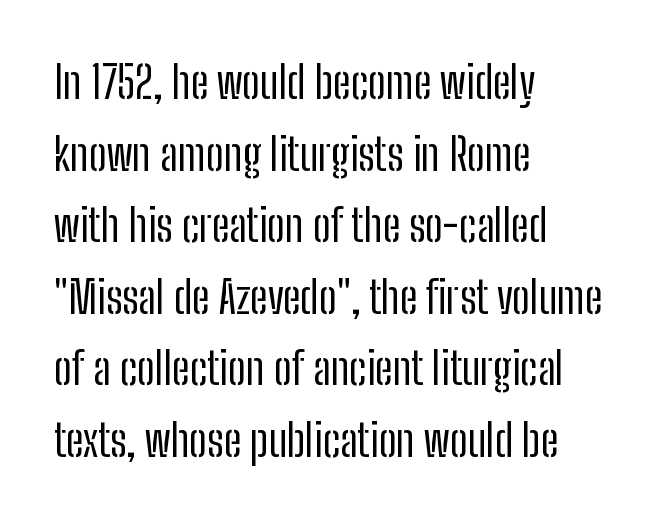
The image shows 45 px regular-weight, condensed sans-serif type, upright; set left-aligned, normal line spacing (1.59x), normal letter spacing, not underlined; low stroke contrast and a medium x-height.
